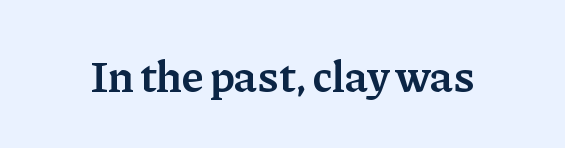
Q: Is the text bold? A: Semi-bold.
Q: Is the text italic (slanted)? A: No, it is upright.
Q: Is the typeface a serif or a sans-serif typeface? A: Serif.
Q: Is the text underlined? A: No.
Q: Is the spacing between letters normal or unusually wide? A: Normal.
Q: Width (condensed, normal, or wide)? A: Normal.
Q: Stroke contrast? A: Low.
Q: x-height? A: Medium.
Q: Monospaced? A: No.
